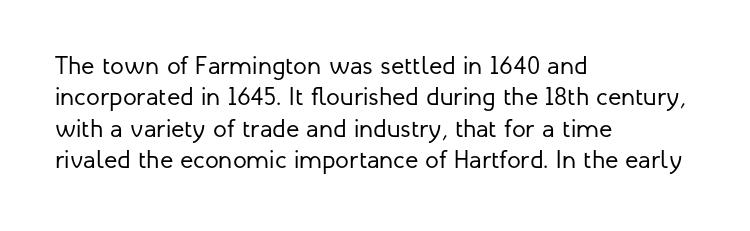
The image shows 25 px text type, upright; set left-aligned, normal line spacing (1.26x), normal letter spacing, not underlined.
